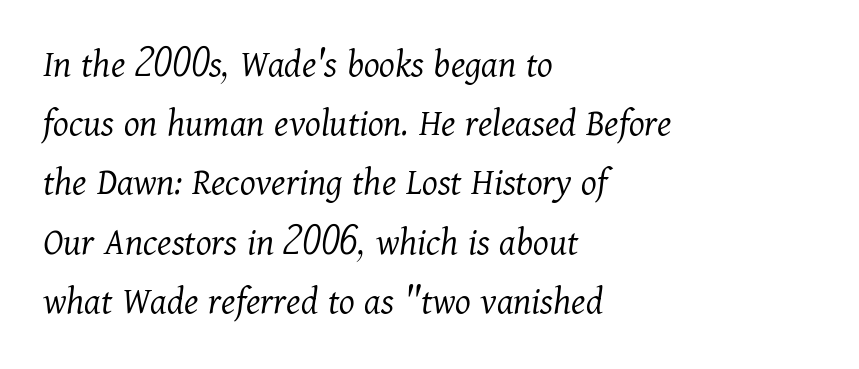
The image shows 40 px light serif type, italic (leaning right); set left-aligned, normal line spacing (1.48x), normal letter spacing, not underlined; medium stroke contrast and a medium x-height.
